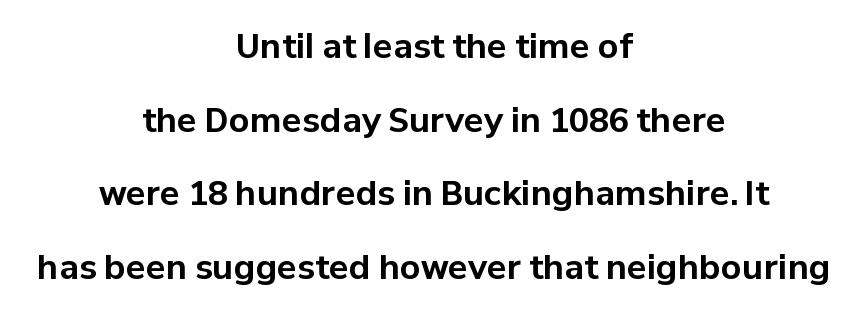
{"serif": "no", "italic": "no", "bold": "yes", "weight": "bold", "width": "normal", "stroke_contrast": "low", "x_height": "medium", "monospaced": "no", "underline": "no", "align": "center", "line_spacing": "loose", "line_spacing_ratio": 2.23, "letter_spacing": "normal", "letter_spacing_em": 0.0, "glyph_px": 33}
